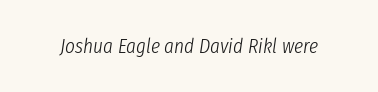
The image shows 21 px text type, italic (leaning right); set normal letter spacing, not underlined.
